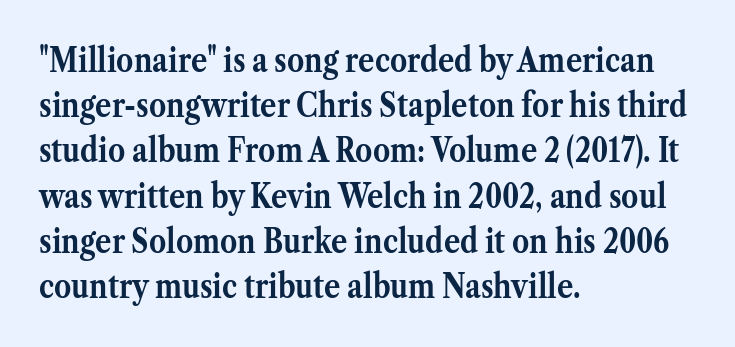
{"serif": "yes", "italic": "no", "bold": "yes", "weight": "semibold", "width": "normal", "stroke_contrast": "medium", "x_height": "medium", "monospaced": "no", "underline": "no", "align": "left", "line_spacing": "normal", "line_spacing_ratio": 1.33, "letter_spacing": "normal", "letter_spacing_em": 0.0, "glyph_px": 34}
